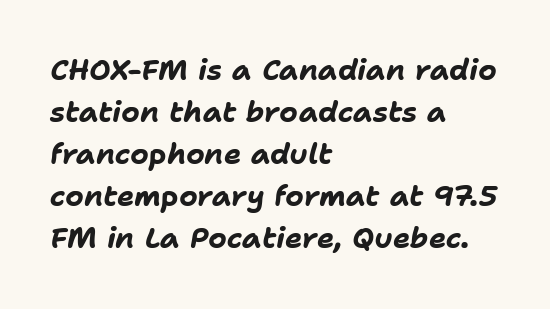
The image shows 29 px bold type, italic (leaning right); set left-aligned, normal line spacing (1.45x), normal letter spacing, not underlined; low stroke contrast and a medium x-height.
